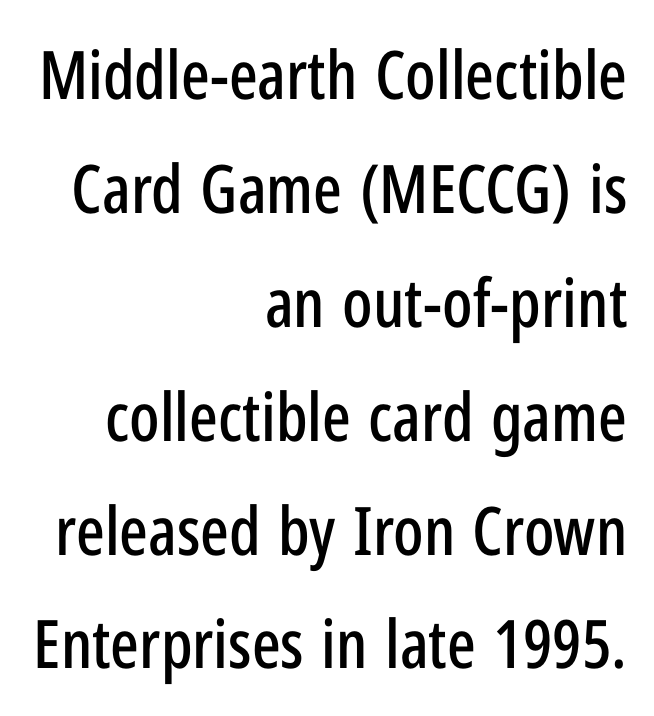
The face used here is proportionally spaced, like ordinary book or web type. Short note: letters normally spaced. Underlining? Definitely not there. The rendering anchors every line to the right-hand side.
